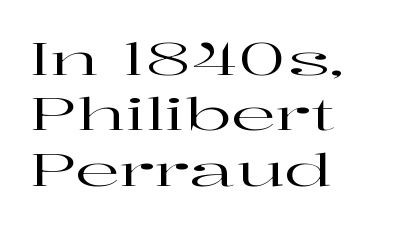
These lines were composed using upright roman letters. This block has exactly the height ordinary leading produces. Proportional: the letters do not fall into vertical columns. The passage shown is not underscored anywhere. You could call the tracking neutral — neither tight nor loose. This is serif lettering, the kind often seen in printed books.
